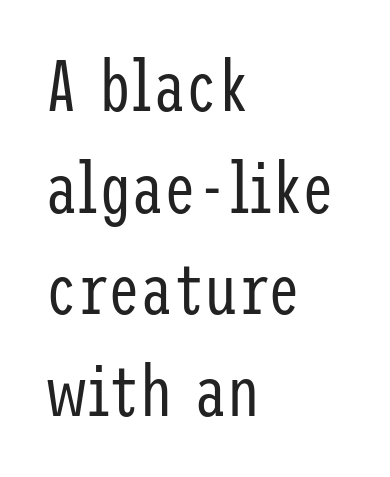
Q: Is the text bold? A: No.
Q: Is the text italic (slanted)? A: No, it is upright.
Q: Is the typeface a serif or a sans-serif typeface? A: Sans-serif.
Q: Is the text underlined? A: No.
Q: How is the paragraph aligned? A: Left-aligned.
Q: Is the spacing between letters normal or unusually wide? A: Normal.
Q: Is the spacing between lines tight, normal or loose? A: Normal.
Q: Width (condensed, normal, or wide)? A: Condensed.
Q: Stroke contrast? A: Low.
Q: x-height? A: Medium.
